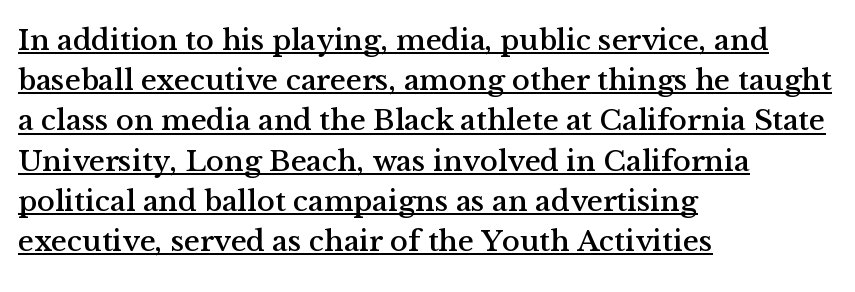
Vertical spacing — default. The rendering shows small feet on the letterforms — a serif design. Visually the block forms a straight wall on the left and a jagged coastline on the right. In terms of posture, this sample is upright.
